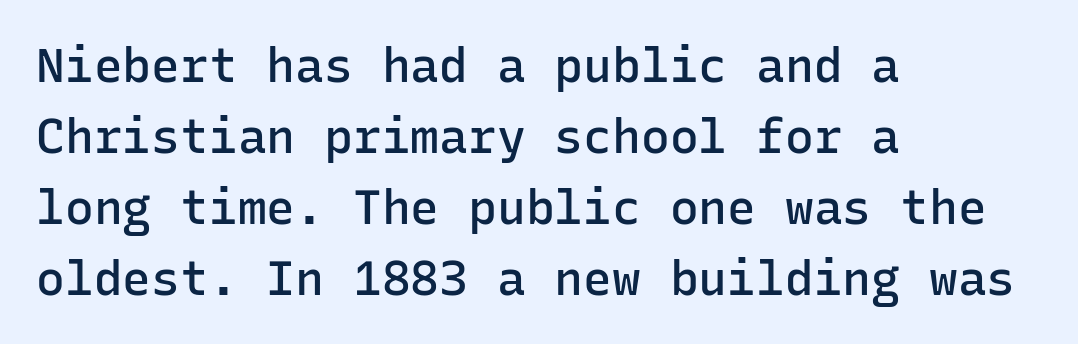
{"serif": "no", "italic": "no", "bold": "semi", "weight": "semibold", "width": "normal", "stroke_contrast": "low", "x_height": "medium", "monospaced": "yes", "underline": "no", "align": "left", "line_spacing": "normal", "line_spacing_ratio": 1.48, "letter_spacing": "normal", "letter_spacing_em": 0.0, "glyph_px": 48}
